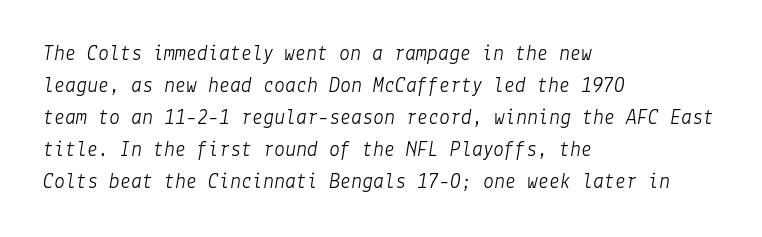
The image shows 22 px text type, italic (leaning right); set left-aligned, normal line spacing (1.45x), normal letter spacing, not underlined.
